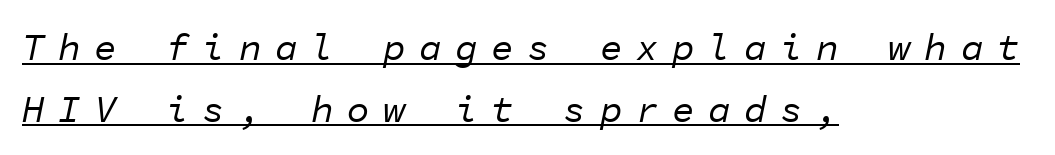
{"italic": "yes", "lean": "right", "slant_degrees": 11, "bold": "no", "weight": "regular", "width": "normal", "stroke_contrast": "low", "x_height": "medium", "monospaced": "yes", "underline": "yes", "align": "left", "line_spacing": "normal", "line_spacing_ratio": 1.62, "letter_spacing": "wide", "letter_spacing_em": 0.35, "glyph_px": 38}
